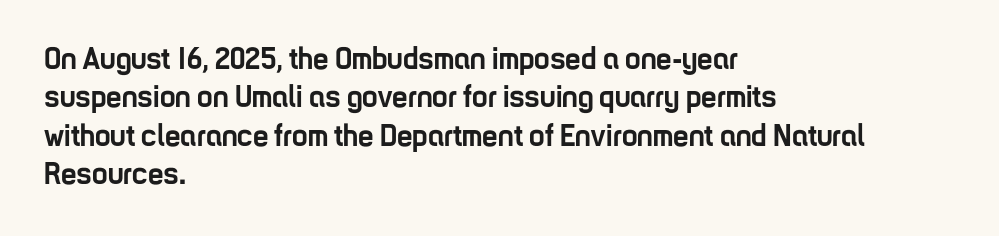
Q: Is the text bold? A: Yes.
Q: Is the text italic (slanted)? A: No, it is upright.
Q: Is the typeface a serif or a sans-serif typeface? A: Sans-serif.
Q: Is the text underlined? A: No.
Q: How is the paragraph aligned? A: Left-aligned.
Q: Is the spacing between letters normal or unusually wide? A: Normal.
Q: Width (condensed, normal, or wide)? A: Condensed.
Q: Stroke contrast? A: Low.
Q: x-height? A: Medium.
Q: Monospaced? A: No.
